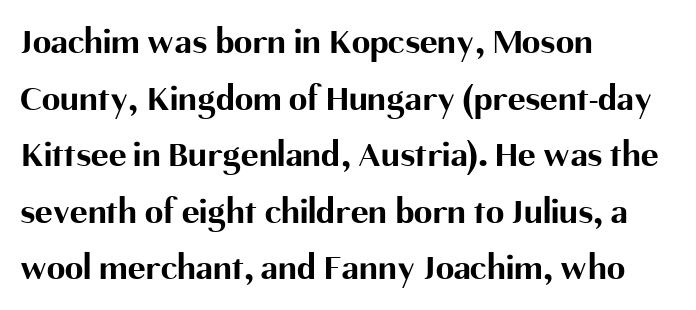
A classic flush-left, rag-right setting is used for this passage. Just letters on the line, the space beneath them empty. Every character sits straight up, as roman type does. The characters look thick and weighty, a clear bold. The leading is moderate, giving the passage an even texture.
